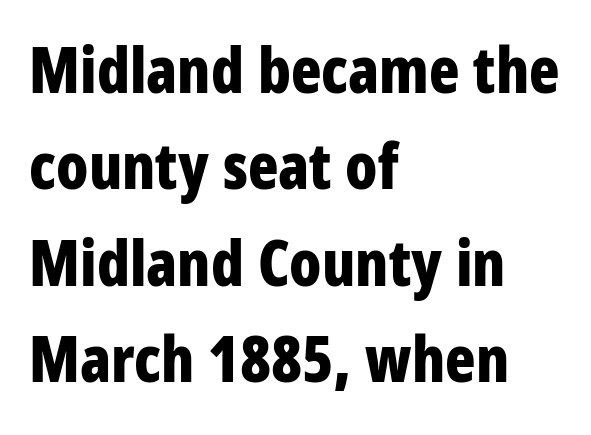
The letters sit at their default tracking, neither squeezed nor spread. Typeset ragged right — the left edge is the straight one. Vertical spacing — default. Its strokes are broad and dark, the hallmark of bold type. The strip under each line holds only bare page.
